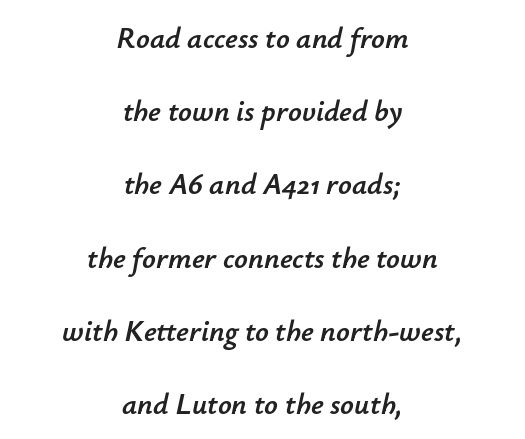
{"italic": "yes", "lean": "right", "slant_degrees": 12, "width": "normal", "stroke_contrast": "low", "x_height": "small", "monospaced": "no", "underline": "no", "align": "center", "line_spacing": "loose", "line_spacing_ratio": 2.44, "letter_spacing": "normal", "letter_spacing_em": 0.0, "glyph_px": 30}
